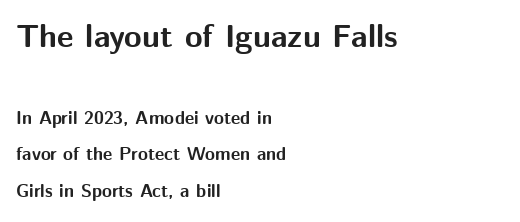
The image shows 32 px bold sans-serif type, upright; set left-aligned, loose line spacing (2.03x), normal letter spacing, not underlined; the first (top) block is 1.78x larger; medium stroke contrast and a medium x-height.
